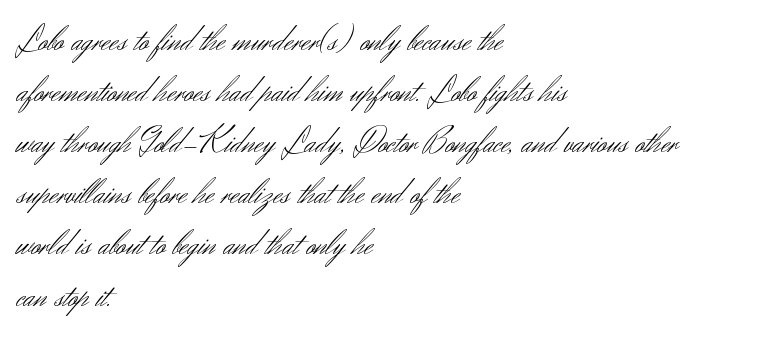
Q: Is the text bold? A: No.
Q: Is the text italic (slanted)? A: Yes.
Q: Is the typeface a serif or a sans-serif typeface? A: Sans-serif.
Q: Is the text underlined? A: No.
Q: How is the paragraph aligned? A: Left-aligned.
Q: Is the spacing between letters normal or unusually wide? A: Normal.
Q: Is the spacing between lines tight, normal or loose? A: Normal.
Q: Width (condensed, normal, or wide)? A: Normal.
Q: Stroke contrast? A: Medium.
Q: x-height? A: Small.
Q: Monospaced? A: No.
